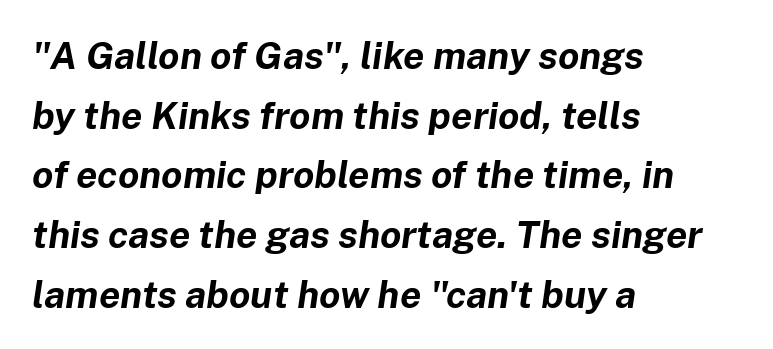
Q: Is the text bold? A: Yes.
Q: Is the text italic (slanted)? A: Yes, it leans right by about 8 degrees.
Q: Is the text underlined? A: No.
Q: How is the paragraph aligned? A: Left-aligned.
Q: Is the spacing between letters normal or unusually wide? A: Normal.
Q: Is the spacing between lines tight, normal or loose? A: Normal.
Q: Width (condensed, normal, or wide)? A: Normal.
Q: Stroke contrast? A: Low.
Q: x-height? A: Medium.
Q: Monospaced? A: No.
